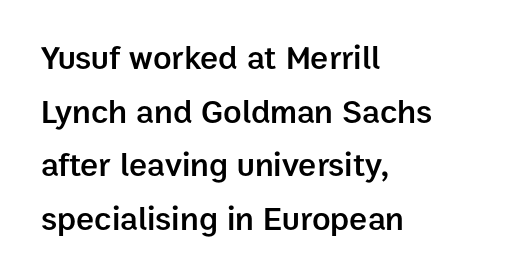
Tracking value appears to be zero — textbook default spacing. Line beginnings align vertically; line endings do not. These lines are rendered in a variable-pitch font. Font category for this specimen: sans-serif. Weight check: semibold — heavier than regular, not quite bold. This is the regular roman posture of the typeface.
